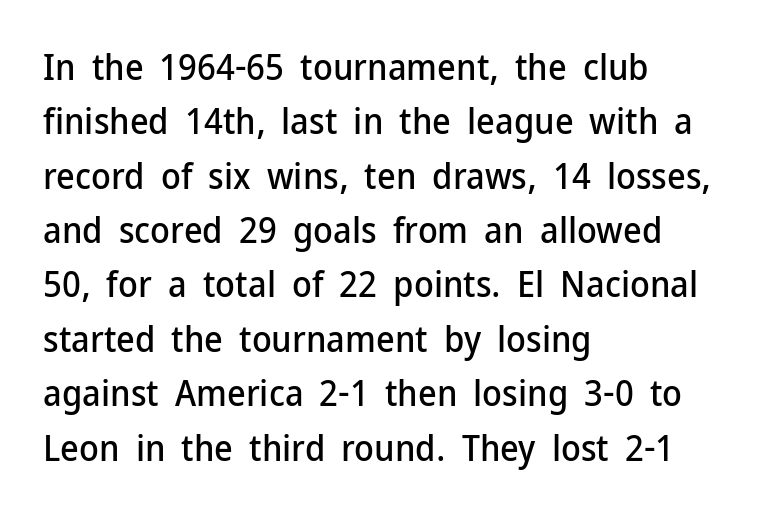
Every row of glyphs begins at an identical x-position on the left. How are the letters spaced? Ordinarily, with no added tracking. Note the varied advance widths — an 'i' is clearly narrower than an 'm'. Lines of text with bare space underneath.
